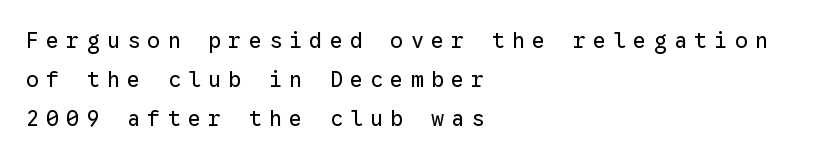
Q: Is the text bold? A: No.
Q: Is the text italic (slanted)? A: No, it is upright.
Q: Is the text underlined? A: No.
Q: How is the paragraph aligned? A: Left-aligned.
Q: Is the spacing between letters normal or unusually wide? A: Unusually wide.
